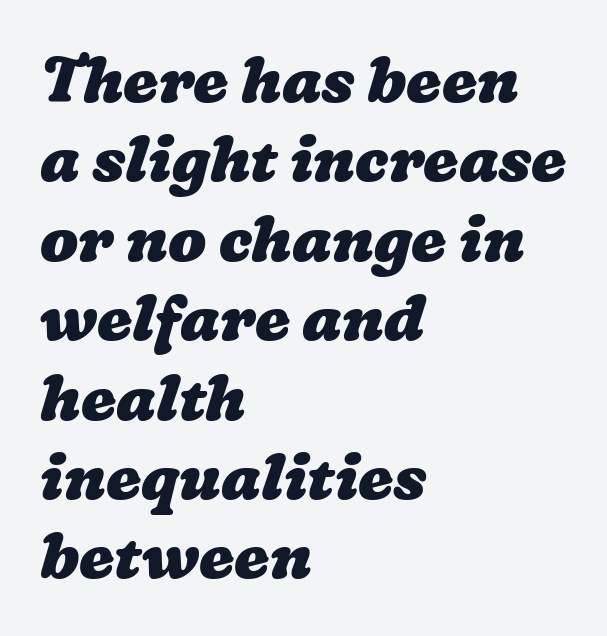
{"bold": "yes", "weight": "heavy", "width": "wide", "stroke_contrast": "low", "x_height": "medium", "monospaced": "no", "underline": "no", "align": "left", "line_spacing": "normal", "line_spacing_ratio": 1.26, "letter_spacing": "normal", "letter_spacing_em": 0.0, "glyph_px": 63}
